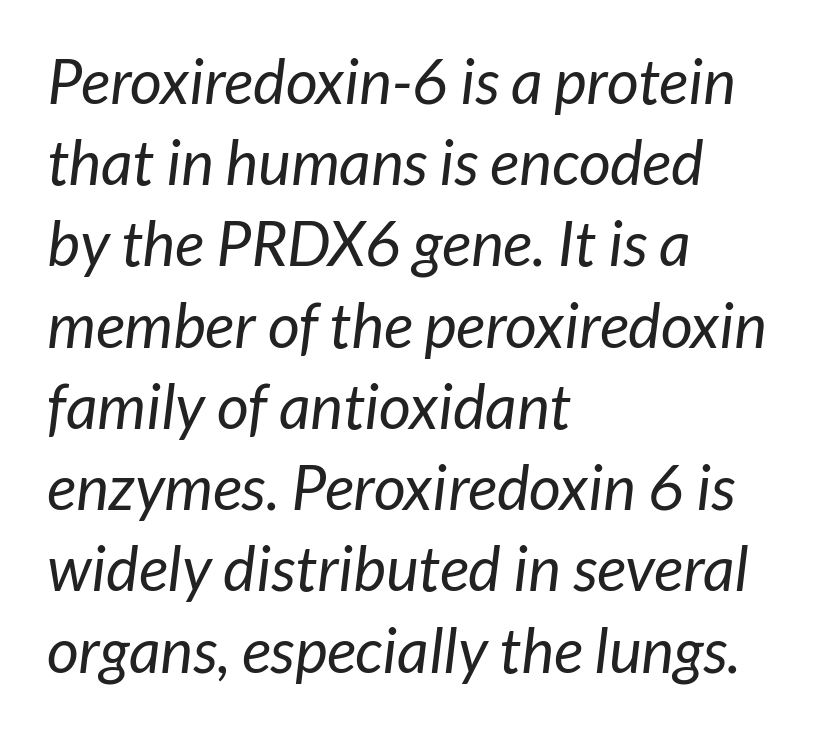
This reads as an unemphasized weight, regular at the heaviest. Does the leading feel generous? No, just average. The rendering uses natural spacing where letterforms have individual widths. Check the space under the baseline: it is left empty.
